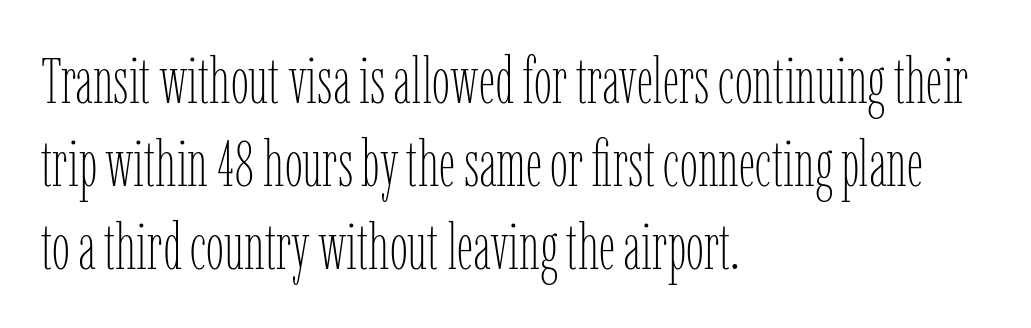
{"italic": "no", "bold": "no", "weight": "thin", "width": "condensed", "stroke_contrast": "low", "x_height": "medium", "monospaced": "no", "underline": "no", "align": "left", "line_spacing": "normal", "line_spacing_ratio": 1.28, "letter_spacing": "normal", "letter_spacing_em": 0.0, "glyph_px": 65}
